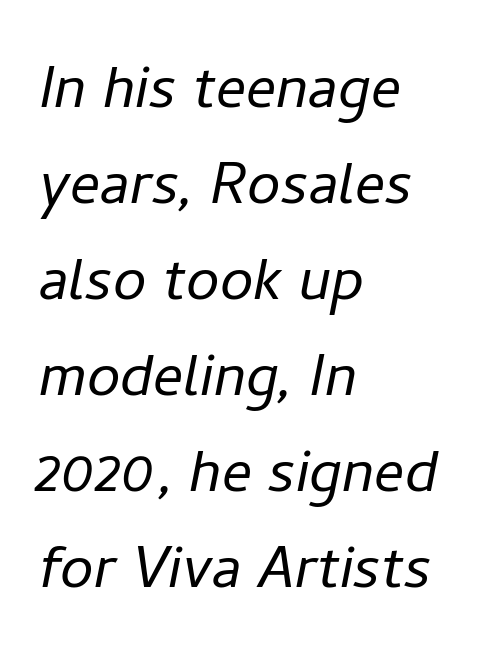
The image shows 75 px light type, italic (leaning right); set left-aligned, normal line spacing (1.28x), normal letter spacing, not underlined; low stroke contrast and a medium x-height.
